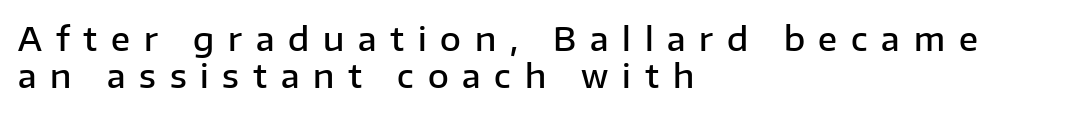
Students, note that the glyphs here are deliberately spaced far apart. The designer went with a sans here, leaving each stem footless. Varying glyph widths throughout — classic text-font behaviour. Ascenders rise straight up at ninety degrees.
